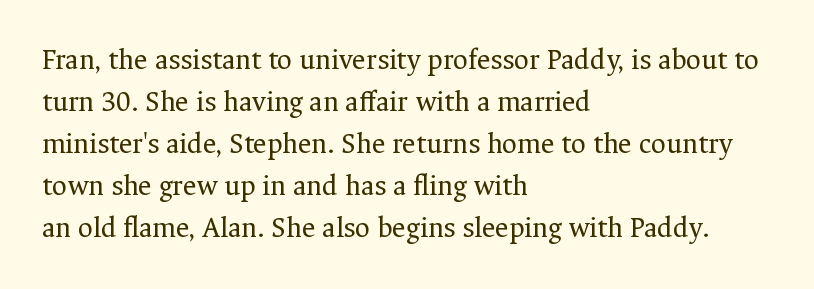
The image shows 29 px regular-weight serif type, upright; set left-aligned, normal line spacing (1.45x), normal letter spacing, not underlined; medium stroke contrast and a medium x-height.
